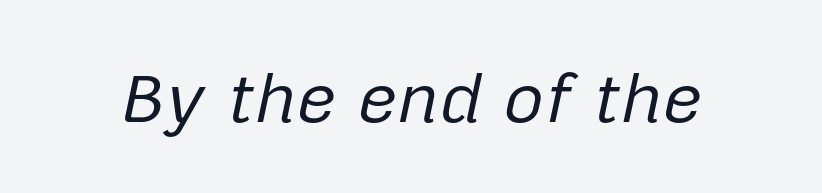
Q: Is the text bold? A: No.
Q: Is the text italic (slanted)? A: Yes, it leans right by about 12 degrees.
Q: Is the text underlined? A: No.
Q: Is the spacing between letters normal or unusually wide? A: Normal.
Q: Width (condensed, normal, or wide)? A: Normal.
Q: Stroke contrast? A: Low.
Q: x-height? A: Medium.
Q: Monospaced? A: No.
